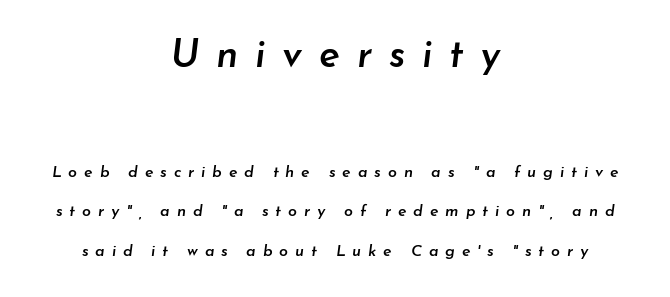
The image shows 39 px semibold type, italic (leaning right); set centered, loose line spacing (2.47x), unusually wide letter spacing (+0.43 em), not underlined; the first (top) block is 2.44x larger; low stroke contrast and a small x-height.
